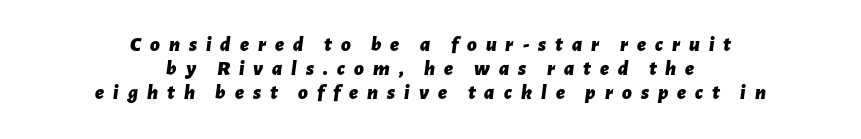
The image shows 21 px bold type, italic (leaning right); set centered, tight line spacing (1.15x), unusually wide letter spacing (+0.43 em), not underlined.
